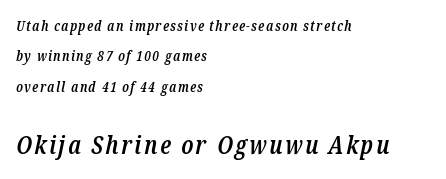
{"italic": "yes", "lean": "right", "slant_degrees": 12, "bold": "semi", "underline": "no", "align": "left", "line_spacing": "loose", "line_spacing_ratio": 2.17, "larger_block": "second", "size_ratio": 1.79, "glyph_px": 25}
